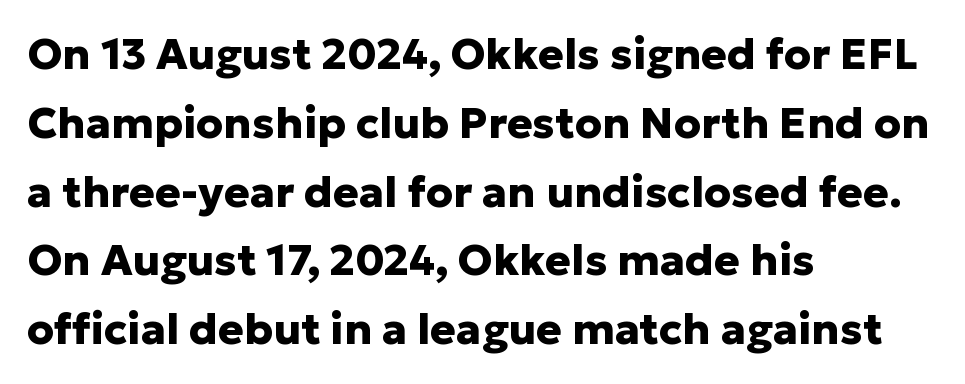
Style check: upright. Each letter keeps its own natural width here, so spacing adapts to shape. Compared with typical paragraphs, the rows here are spaced about the same. Where is the straight margin? On the left. The characters look thick and weighty, a clear bold.
